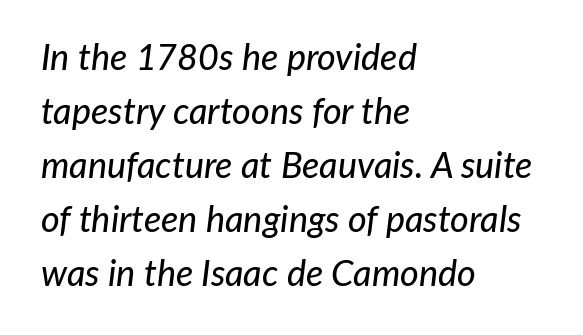
The image shows 36 px text type, italic (leaning right); set left-aligned, normal line spacing (1.5x), normal letter spacing, not underlined; low stroke contrast and a medium x-height.
